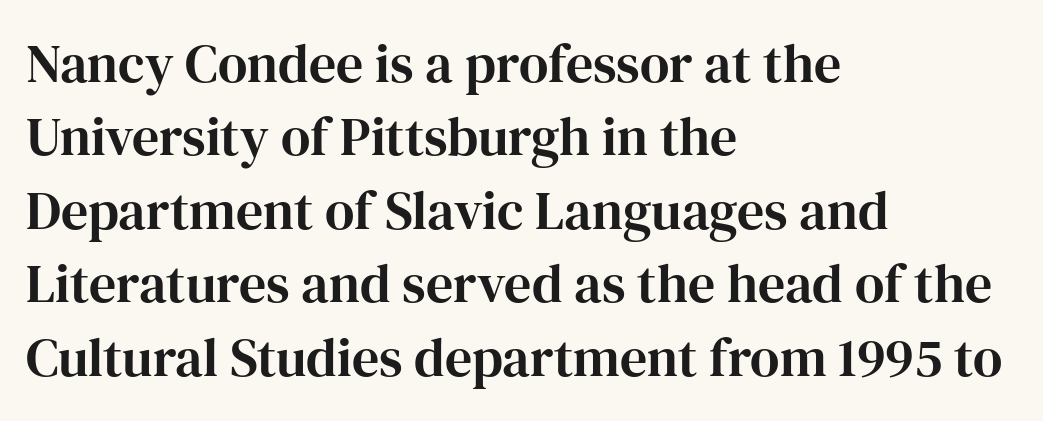
Q: Is the text italic (slanted)? A: No, it is upright.
Q: Is the typeface a serif or a sans-serif typeface? A: Serif.
Q: Is the text underlined? A: No.
Q: How is the paragraph aligned? A: Left-aligned.
Q: Is the spacing between letters normal or unusually wide? A: Normal.
Q: Is the spacing between lines tight, normal or loose? A: Normal.
Q: Width (condensed, normal, or wide)? A: Normal.
Q: Stroke contrast? A: High.
Q: x-height? A: Medium.
Q: Monospaced? A: No.
